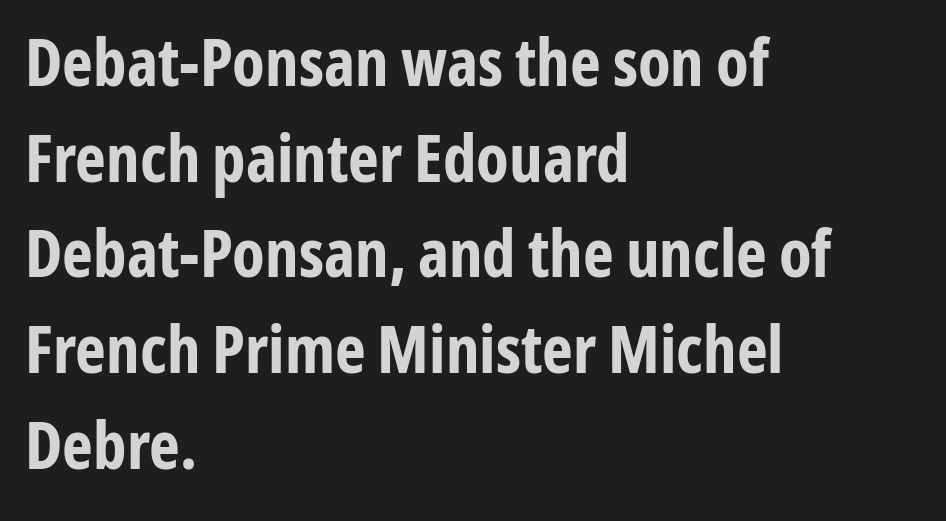
Q: Is the text bold? A: Yes.
Q: Is the text italic (slanted)? A: No, it is upright.
Q: Is the typeface a serif or a sans-serif typeface? A: Sans-serif.
Q: Is the text underlined? A: No.
Q: How is the paragraph aligned? A: Left-aligned.
Q: Is the spacing between letters normal or unusually wide? A: Normal.
Q: Is the spacing between lines tight, normal or loose? A: Normal.
Q: Width (condensed, normal, or wide)? A: Condensed.
Q: Stroke contrast? A: Low.
Q: x-height? A: Medium.
Q: Monospaced? A: No.
